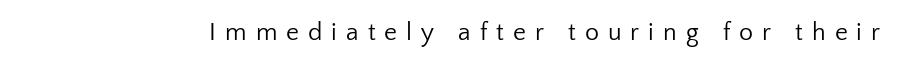
The image shows 25 px text type, upright; set unusually wide letter spacing (+0.36 em), not underlined.
